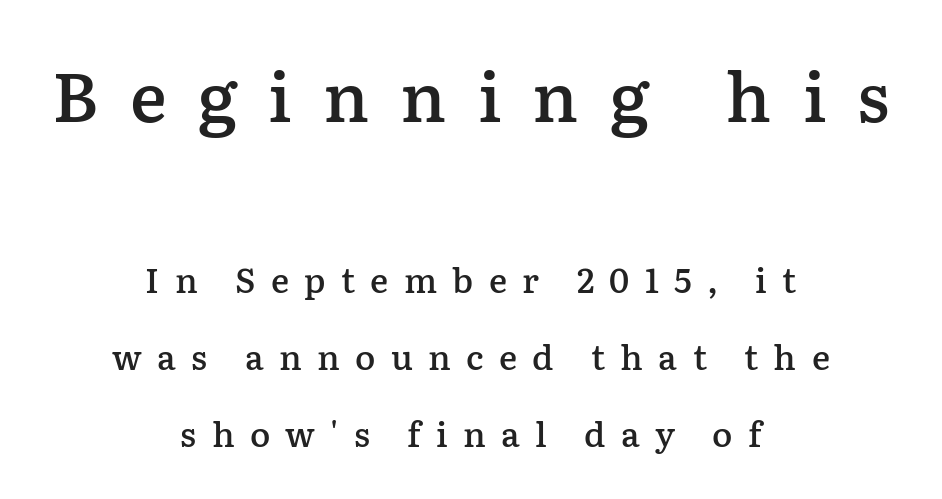
Two sizes are in play, and the larger belongs to the first block. These lines are rendered in a variable-pitch font. Visually the block forms a symmetrical silhouette, jagged on both flanks. The space beneath each line is pristine and unruled. Does the weight exceed regular? Yes, but only to semibold.
